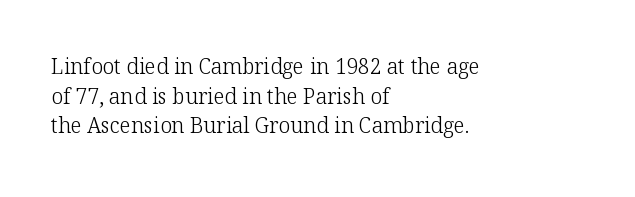
Quick note: underline off. Do the letters lean? They stand straight. The text block is weighted toward the left margin, trailing off unevenly rightward. This rendering leaves character spacing at its baseline value. Vertical spacing — default.
